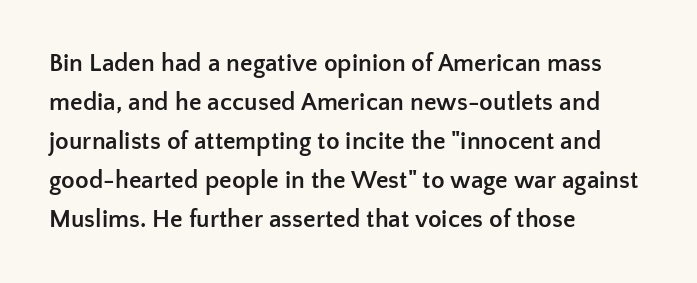
Vertical strokes here are truly vertical. In terms of letterspacing, this is plain default setting. This block has exactly the height ordinary leading produces. Pretty heavy lettering here — definitely bold.
